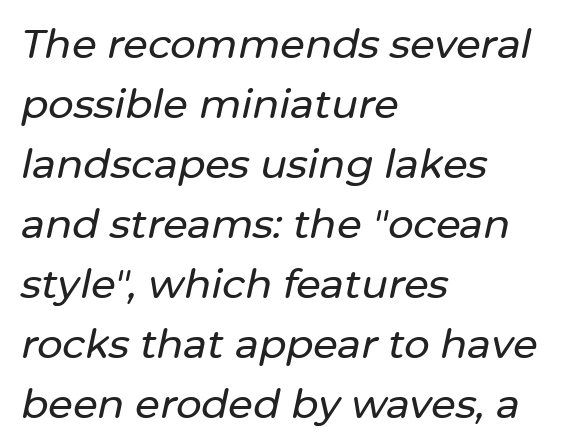
The image shows 40 px text type, italic (leaning right); set left-aligned, normal line spacing (1.5x), normal letter spacing, not underlined; low stroke contrast and a medium x-height.
